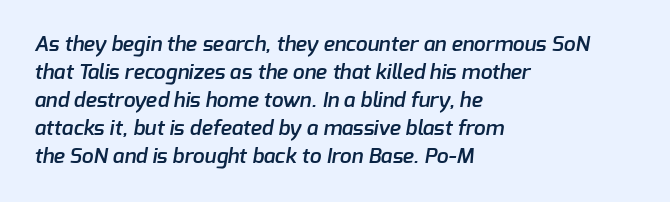
{"bold": "semi", "underline": "no", "align": "left", "line_spacing": "normal", "line_spacing_ratio": 1.33, "letter_spacing": "normal", "letter_spacing_em": 0.0, "glyph_px": 21}
